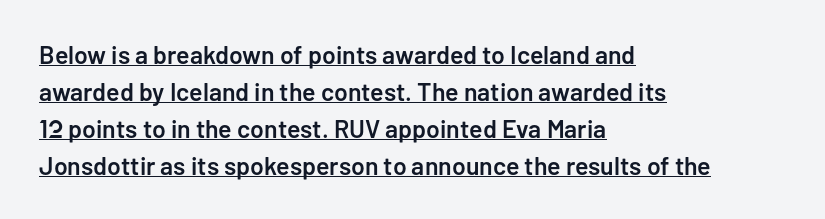
The image shows 25 px text type, upright; set left-aligned, normal line spacing (1.48x), normal letter spacing, underlined.
